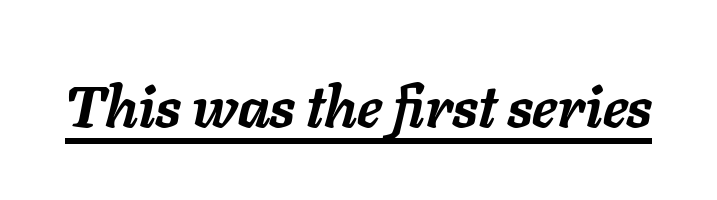
Short note: letters normally spaced. The axis of the letterforms is tilted away from vertical. These lines are rendered in a variable-pitch font. Students, observe the line beneath the letters — that is underlining. Typographic density is high because the face is bold.
